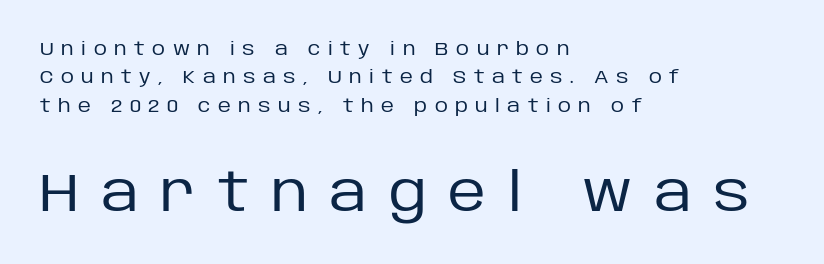
The image shows 53 px regular-weight sans-serif type, upright; set left-aligned, normal line spacing (1.58x), unusually wide letter spacing (+0.41 em), not underlined; the second (bottom) block is 2.94x larger; low stroke contrast and a large x-height.
